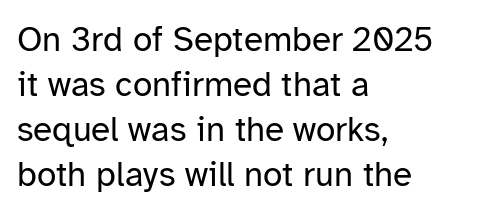
The foot of each line stays bare and open. Note the varied advance widths — an 'i' is clearly narrower than an 'm'. No chunkiness to these letters — they're not bold. Compared with typical paragraphs, the rows here are spaced about the same. Nothing sits at the stroke ends, so this counts as sans-serif.
